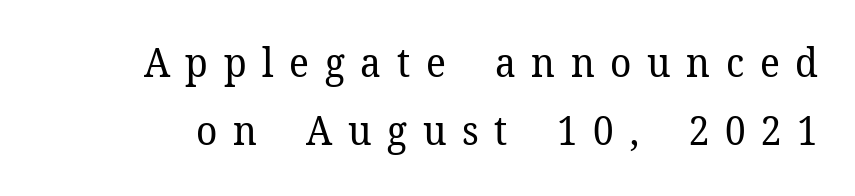
Q: Is the text bold? A: No.
Q: Is the text italic (slanted)? A: No, it is upright.
Q: Is the typeface a serif or a sans-serif typeface? A: Serif.
Q: Is the text underlined? A: No.
Q: Is the spacing between letters normal or unusually wide? A: Unusually wide.
Q: Width (condensed, normal, or wide)? A: Normal.
Q: Stroke contrast? A: Low.
Q: x-height? A: Medium.
Q: Monospaced? A: No.
